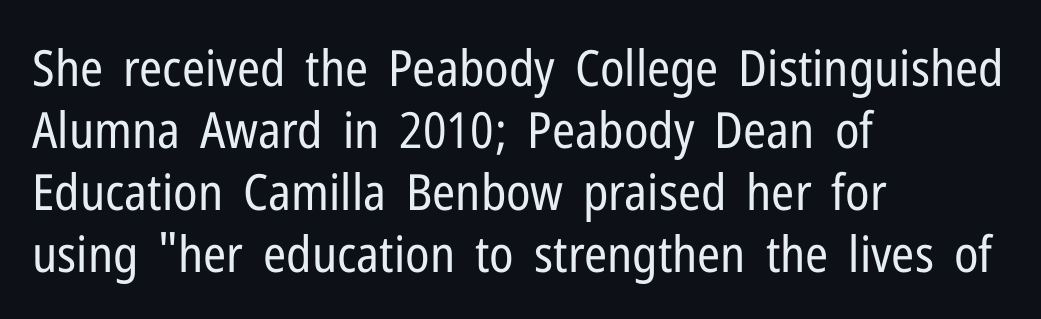
{"serif": "no", "italic": "no", "bold": "no", "weight": "regular", "width": "condensed", "stroke_contrast": "low", "x_height": "medium", "monospaced": "no", "underline": "no", "align": "left", "line_spacing_ratio": 1.24, "letter_spacing": "normal", "letter_spacing_em": 0.0, "glyph_px": 50}
